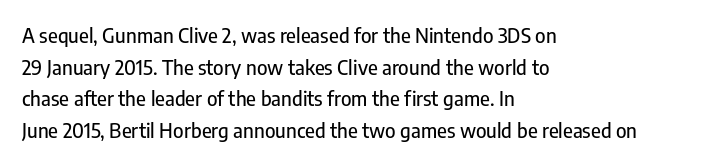
{"italic": "no", "underline": "no", "align": "left", "line_spacing": "normal", "line_spacing_ratio": 1.58, "letter_spacing": "normal", "letter_spacing_em": 0.0, "glyph_px": 20}
